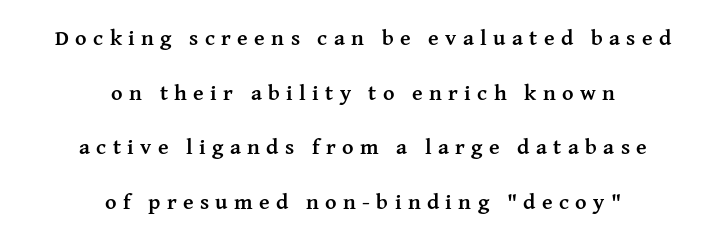
The image shows 22 px bold type, upright; set centered, loose line spacing (2.48x), unusually wide letter spacing (+0.29 em), not underlined.
